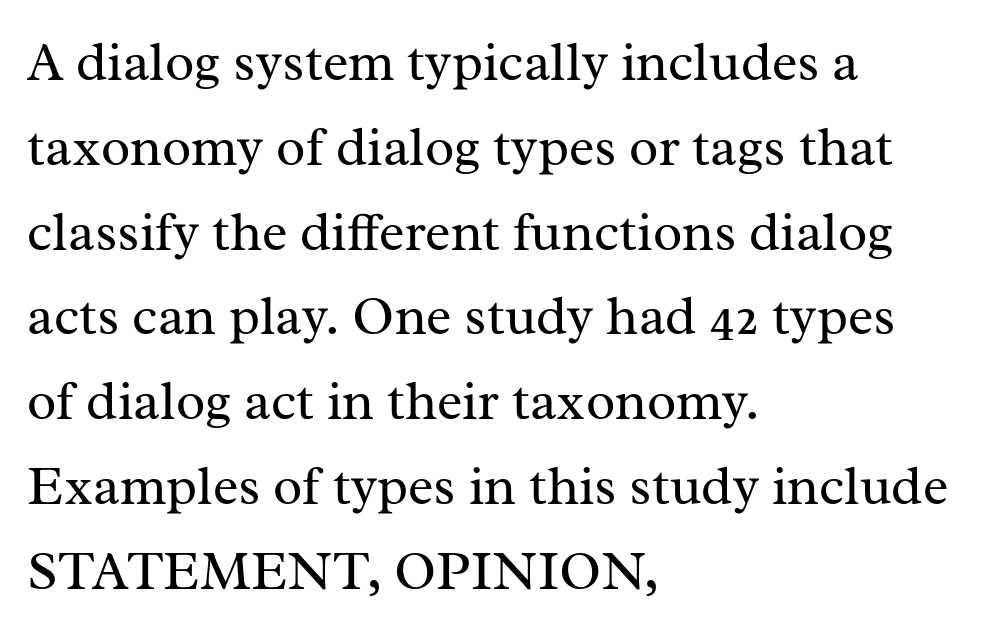
The image shows 54 px regular-weight serif type, upright; set left-aligned, normal line spacing (1.57x), normal letter spacing, not underlined; medium stroke contrast and a medium x-height.
